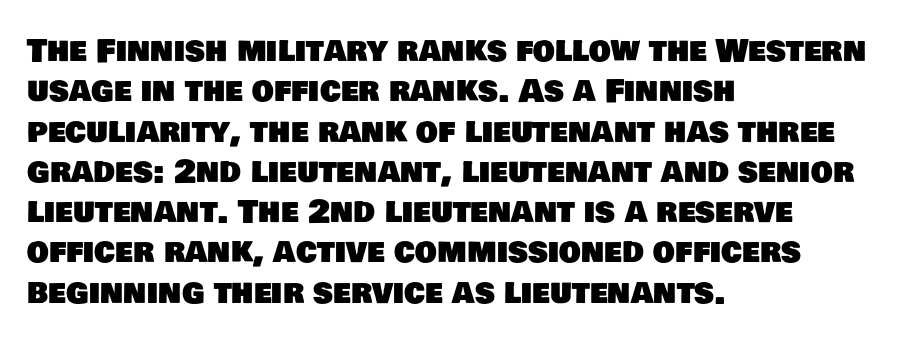
The image shows 31 px sans-serif type; set left-aligned, normal line spacing (1.3x), normal letter spacing, not underlined; low stroke contrast and a large x-height.
